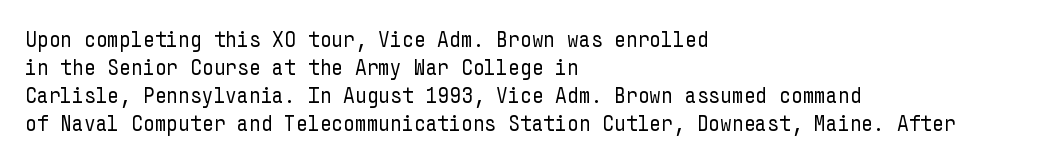
{"italic": "no", "bold": "no", "underline": "no", "align": "left", "line_spacing_ratio": 1.22, "letter_spacing": "normal", "letter_spacing_em": 0.0, "glyph_px": 23}
